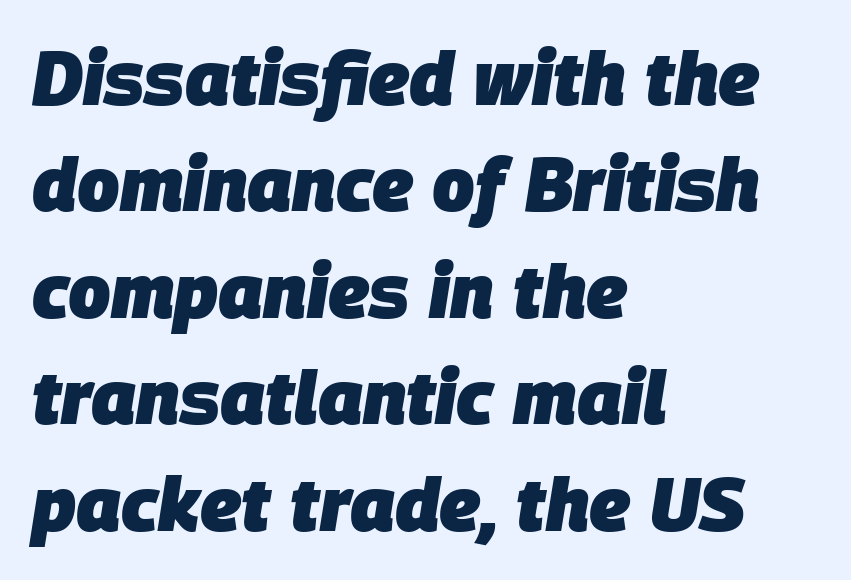
Q: Is the text bold? A: Yes.
Q: Is the text italic (slanted)? A: Yes, it leans right by about 9 degrees.
Q: Is the text underlined? A: No.
Q: How is the paragraph aligned? A: Left-aligned.
Q: Is the spacing between letters normal or unusually wide? A: Normal.
Q: Is the spacing between lines tight, normal or loose? A: Normal.
Q: Width (condensed, normal, or wide)? A: Normal.
Q: Stroke contrast? A: Low.
Q: x-height? A: Large.
Q: Monospaced? A: No.
